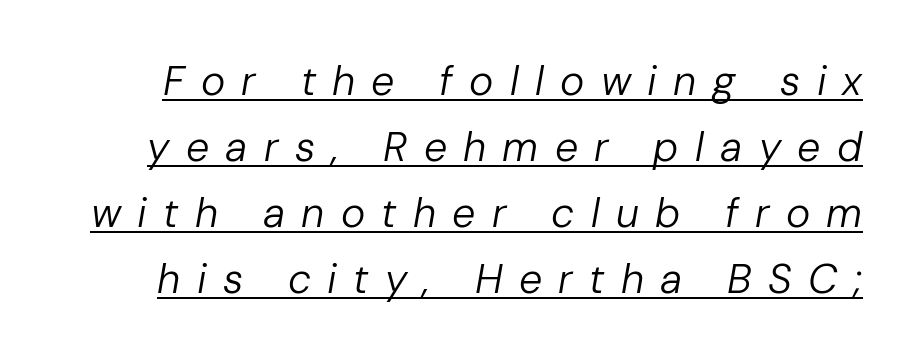
{"italic": "yes", "lean": "right", "slant_degrees": 10, "bold": "no", "weight": "regular", "width": "normal", "stroke_contrast": "low", "x_height": "medium", "monospaced": "no", "underline": "yes", "line_spacing": "normal", "line_spacing_ratio": 1.61, "letter_spacing": "wide", "letter_spacing_em": 0.4, "glyph_px": 41}
